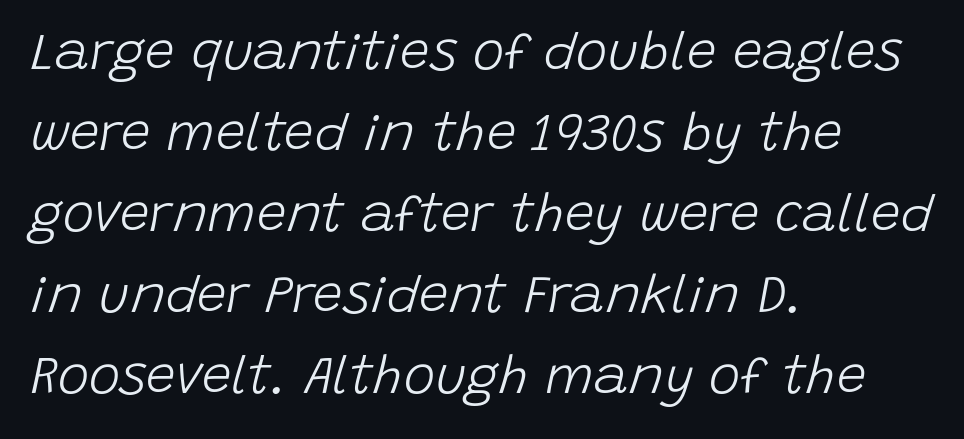
{"italic": "yes", "lean": "right", "slant_degrees": 15, "bold": "no", "weight": "light", "width": "normal", "stroke_contrast": "low", "x_height": "large", "monospaced": "no", "underline": "no", "align": "left", "line_spacing": "normal", "line_spacing_ratio": 1.53, "letter_spacing": "normal", "letter_spacing_em": 0.0, "glyph_px": 53}
